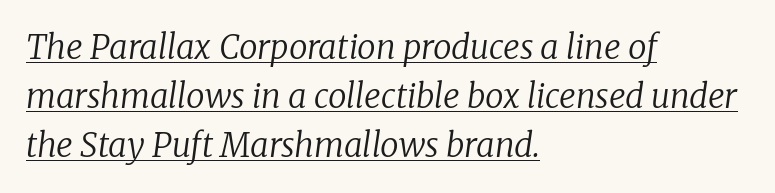
Weight: in the light-to-regular range. The rendering applies a slant to the glyphs. Underlining? Definitely there. Varying glyph widths throughout — classic text-font behaviour. The face used here is rendered with its standard letterfit. Serifs: yes, visible at the terminals of the letterforms.
